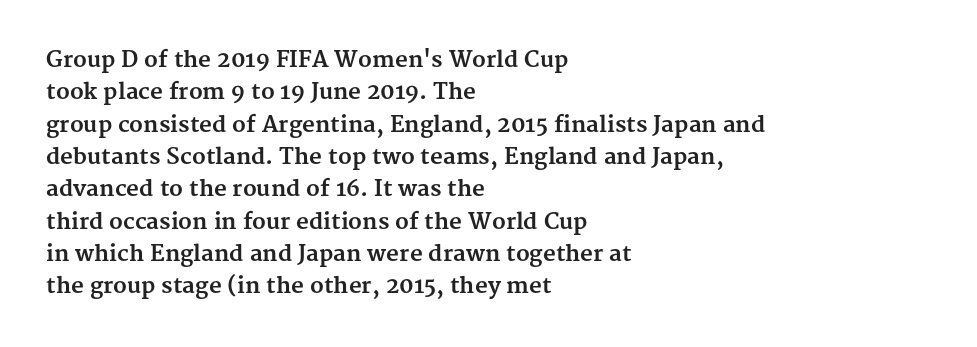
{"italic": "no", "bold": "yes", "underline": "no", "align": "left", "line_spacing": "normal", "line_spacing_ratio": 1.47, "letter_spacing": "normal", "letter_spacing_em": 0.0, "glyph_px": 22}
